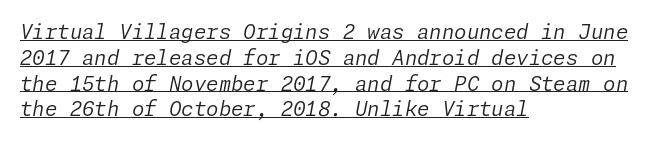
{"italic": "yes", "lean": "right", "slant_degrees": 11, "bold": "no", "underline": "yes", "align": "left", "line_spacing": "normal", "line_spacing_ratio": 1.29, "letter_spacing": "normal", "letter_spacing_em": 0.0, "glyph_px": 20}
